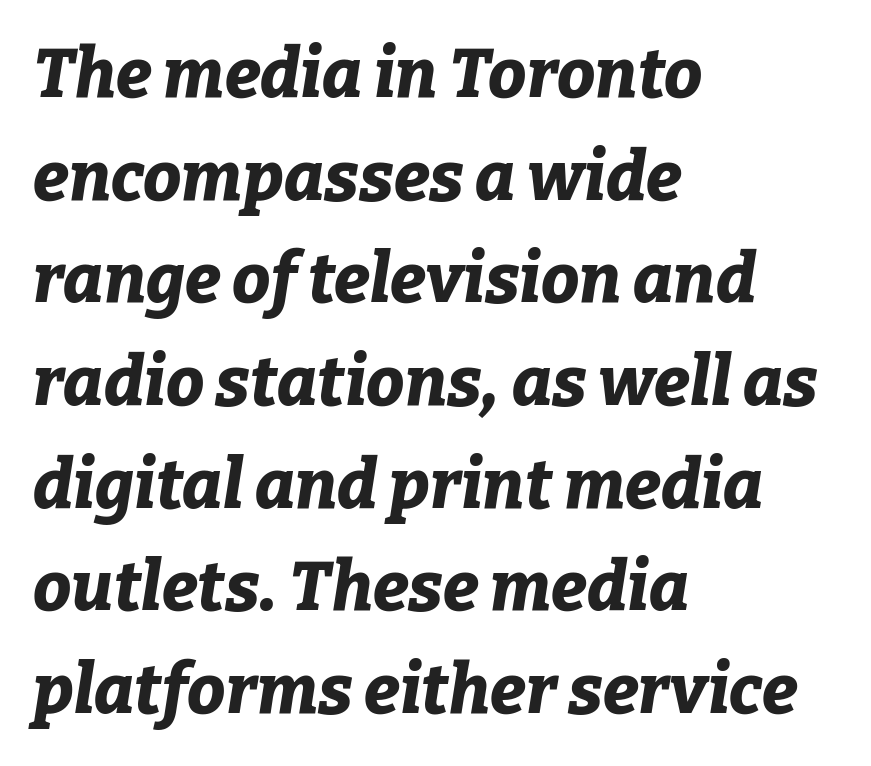
{"italic": "yes", "lean": "right", "slant_degrees": 9, "bold": "yes", "weight": "bold", "width": "normal", "stroke_contrast": "low", "x_height": "medium", "monospaced": "no", "underline": "no", "align": "left", "line_spacing": "normal", "line_spacing_ratio": 1.51, "letter_spacing": "normal", "letter_spacing_em": 0.0, "glyph_px": 68}
